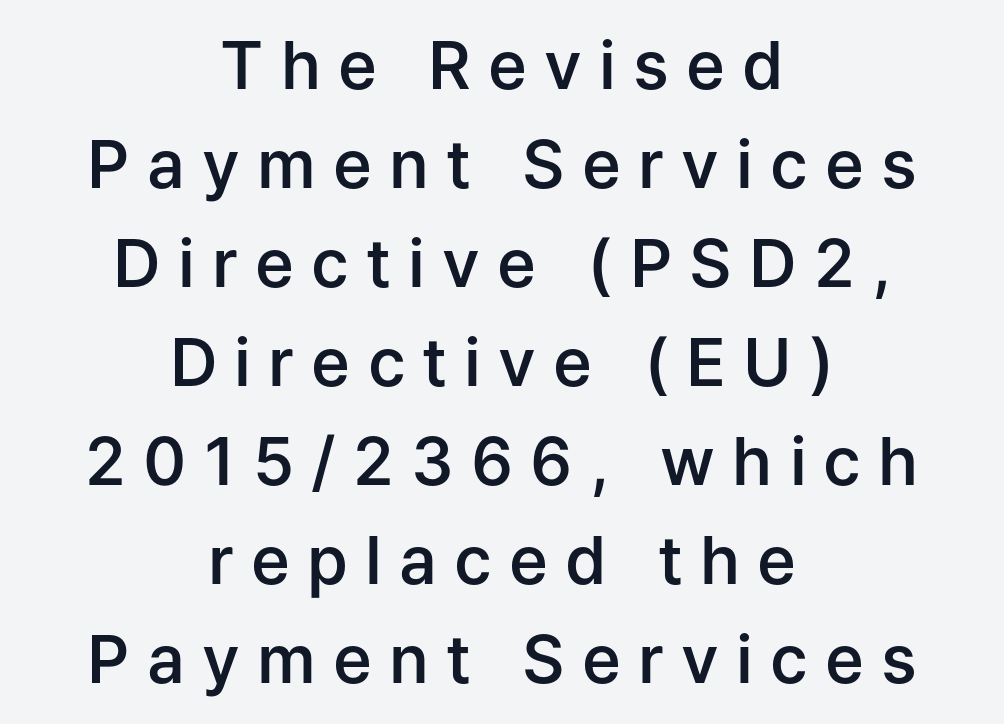
The image shows 66 px semibold sans-serif type, upright; set centered, normal line spacing (1.5x), unusually wide letter spacing (+0.26 em), not underlined; low stroke contrast and a medium x-height.
